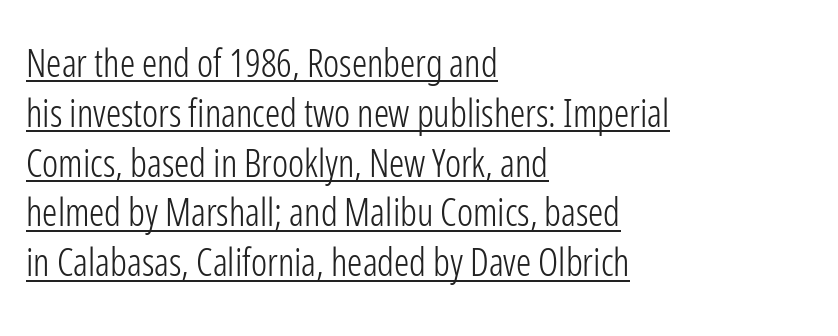
Default kerning and tracking; the words read as compact shapes. The words here are underlined. The setting favours the left margin, as ordinary paragraphs usually do. The space between consecutive lines is moderate.
